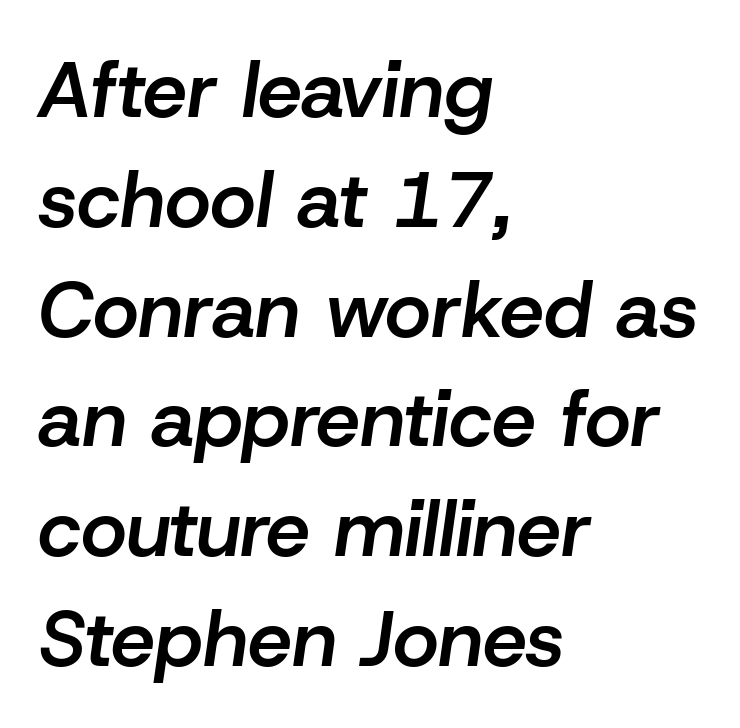
Q: Is the text bold? A: Semi-bold.
Q: Is the text italic (slanted)? A: Yes, it leans right by about 8 degrees.
Q: Is the text underlined? A: No.
Q: How is the paragraph aligned? A: Left-aligned.
Q: Is the spacing between letters normal or unusually wide? A: Normal.
Q: Is the spacing between lines tight, normal or loose? A: Normal.
Q: Width (condensed, normal, or wide)? A: Normal.
Q: Stroke contrast? A: Low.
Q: x-height? A: Medium.
Q: Monospaced? A: No.
